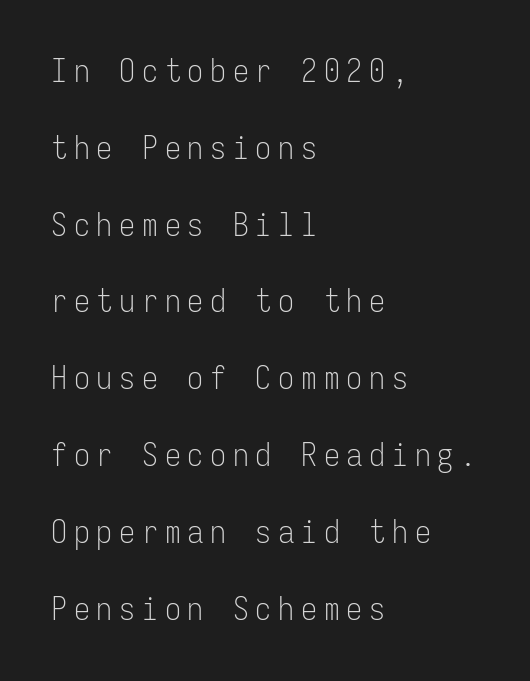
Q: Is the text bold? A: No.
Q: Is the text italic (slanted)? A: No, it is upright.
Q: Is the typeface a serif or a sans-serif typeface? A: Sans-serif.
Q: Is the text underlined? A: No.
Q: How is the paragraph aligned? A: Left-aligned.
Q: Is the spacing between letters normal or unusually wide? A: Unusually wide.
Q: Is the spacing between lines tight, normal or loose? A: Loose.
Q: Width (condensed, normal, or wide)? A: Condensed.
Q: Stroke contrast? A: Low.
Q: x-height? A: Medium.
Q: Monospaced? A: Yes.
